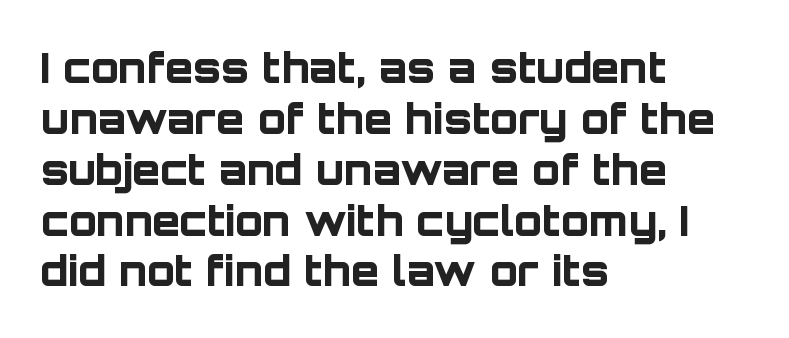
The typesetting leans heavy: a genuine bold. A roman cut, with each character standing at attention. The letters carry no serifs — their stems end cleanly without finishing strokes. The text block is weighted toward the left margin, trailing off unevenly rightward. Only glyphs here, with clear space below each row.
